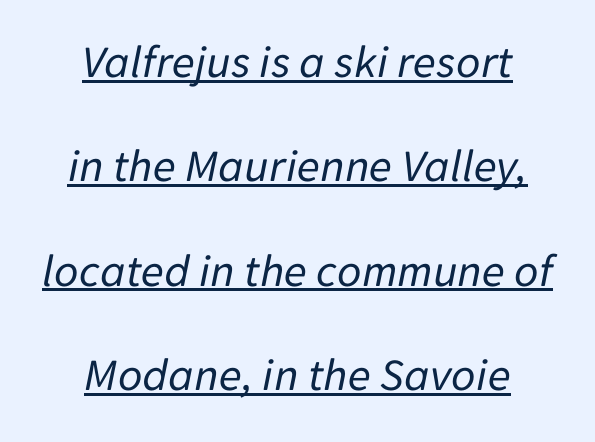
The image shows 47 px regular-weight type, italic (leaning right); set centered, loose line spacing (2.22x), normal letter spacing, underlined; low stroke contrast and a medium x-height.
